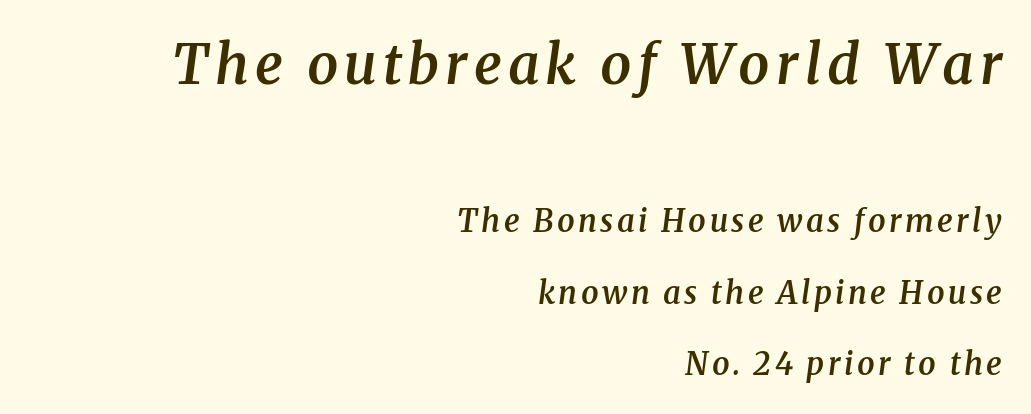
You could not count columns in this text — the font is proportionally spaced. What's the leading like? Stretched, with rows far apart. The paragraph has a hard right edge and a soft left edge. Just letters on the line, the space beneath them empty.
